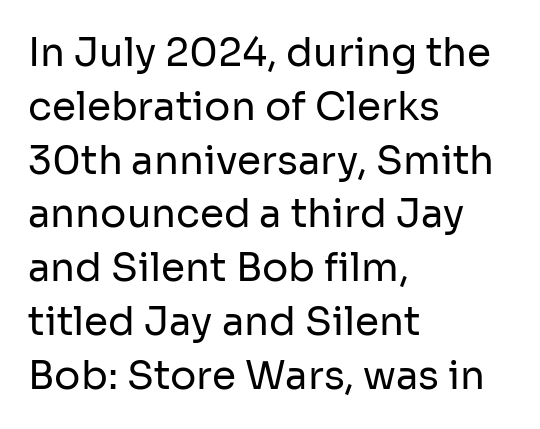
Q: Is the text bold? A: No.
Q: Is the text italic (slanted)? A: No, it is upright.
Q: Is the typeface a serif or a sans-serif typeface? A: Sans-serif.
Q: Is the text underlined? A: No.
Q: How is the paragraph aligned? A: Left-aligned.
Q: Is the spacing between letters normal or unusually wide? A: Normal.
Q: Is the spacing between lines tight, normal or loose? A: Normal.
Q: Width (condensed, normal, or wide)? A: Normal.
Q: Stroke contrast? A: Low.
Q: x-height? A: Medium.
Q: Monospaced? A: No.
